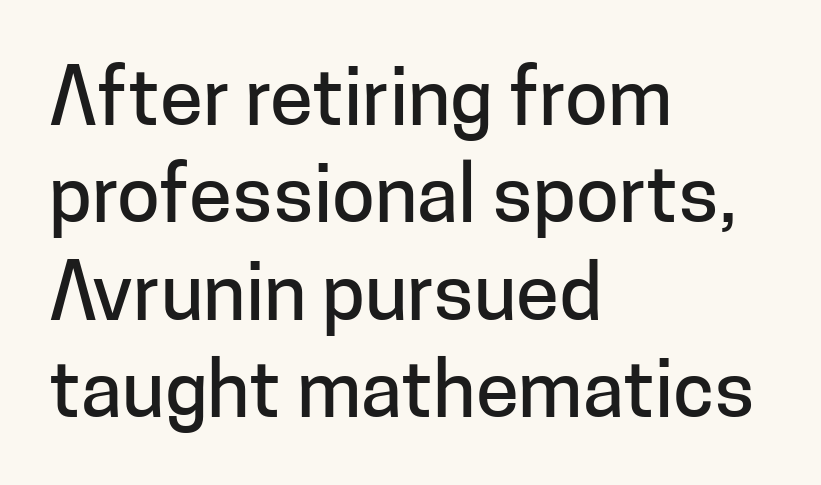
Q: Is the text italic (slanted)? A: No, it is upright.
Q: Is the typeface a serif or a sans-serif typeface? A: Sans-serif.
Q: Is the text underlined? A: No.
Q: How is the paragraph aligned? A: Left-aligned.
Q: Is the spacing between letters normal or unusually wide? A: Normal.
Q: Is the spacing between lines tight, normal or loose? A: Normal.
Q: Width (condensed, normal, or wide)? A: Normal.
Q: Stroke contrast? A: Low.
Q: x-height? A: Medium.
Q: Monospaced? A: No.
